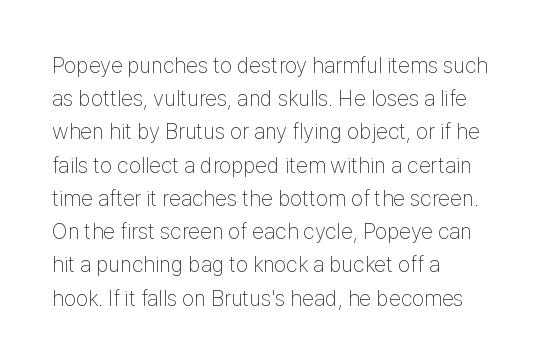
The image shows 22 px text type, upright; set left-aligned, normal line spacing (1.51x), normal letter spacing, not underlined.
